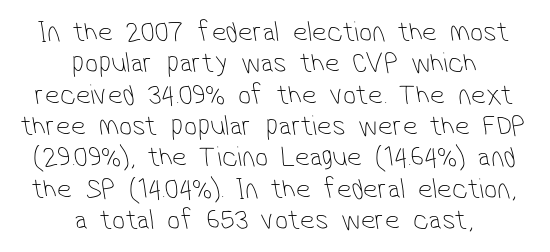
Q: Is the text bold? A: No.
Q: Is the typeface a serif or a sans-serif typeface? A: Sans-serif.
Q: Is the text underlined? A: No.
Q: How is the paragraph aligned? A: Centered.
Q: Is the spacing between letters normal or unusually wide? A: Normal.
Q: Is the spacing between lines tight, normal or loose? A: Tight.
Q: Width (condensed, normal, or wide)? A: Condensed.
Q: Stroke contrast? A: Low.
Q: x-height? A: Medium.
Q: Monospaced? A: No.
